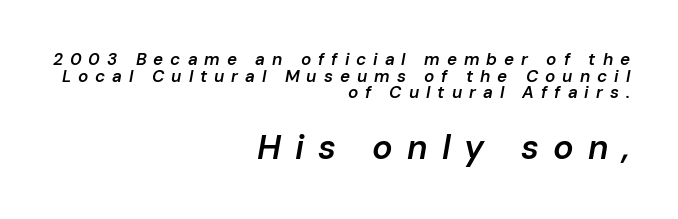
The image shows 34 px semibold type, italic (leaning right); set right-aligned, tight line spacing (0.98x), unusually wide letter spacing (+0.41 em), not underlined; the second (bottom) block is 2.0x larger; low stroke contrast and a medium x-height.
